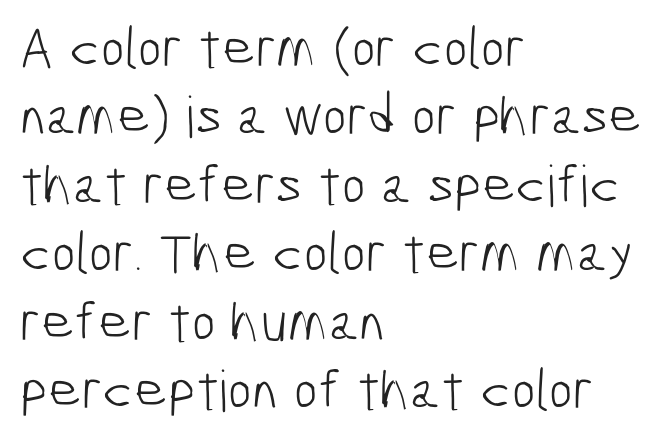
{"serif": "no", "bold": "no", "weight": "light", "width": "condensed", "stroke_contrast": "low", "x_height": "medium", "monospaced": "no", "underline": "no", "align": "left", "line_spacing_ratio": 1.2, "letter_spacing": "normal", "letter_spacing_em": 0.0, "glyph_px": 57}
